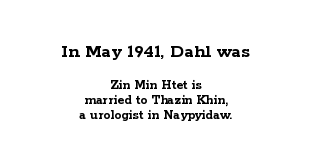
Is the block centered? Yes — each line is placed symmetrically about the middle. Characters remain perfectly vertical along every line. The glyphs are unaccompanied by any horizontal stroke below them. Cramped leading.
